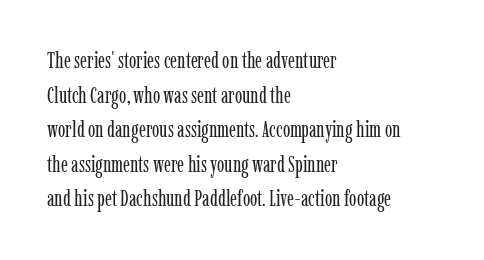
The image shows 22 px text type, upright; set left-aligned, normal line spacing (1.57x), normal letter spacing, not underlined.
